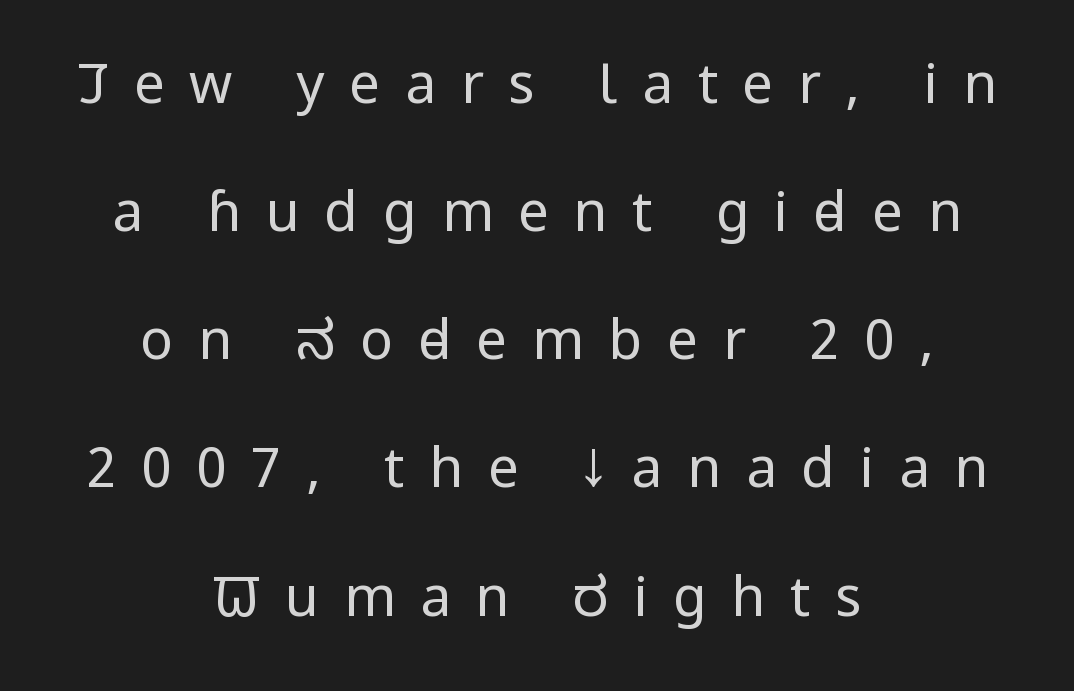
Q: Is the text bold? A: No.
Q: Is the text italic (slanted)? A: No, it is upright.
Q: Is the typeface a serif or a sans-serif typeface? A: Sans-serif.
Q: Is the text underlined? A: No.
Q: How is the paragraph aligned? A: Centered.
Q: Is the spacing between letters normal or unusually wide? A: Unusually wide.
Q: Is the spacing between lines tight, normal or loose? A: Loose.
Q: Width (condensed, normal, or wide)? A: Condensed.
Q: Stroke contrast? A: Low.
Q: x-height? A: Large.
Q: Monospaced? A: No.
